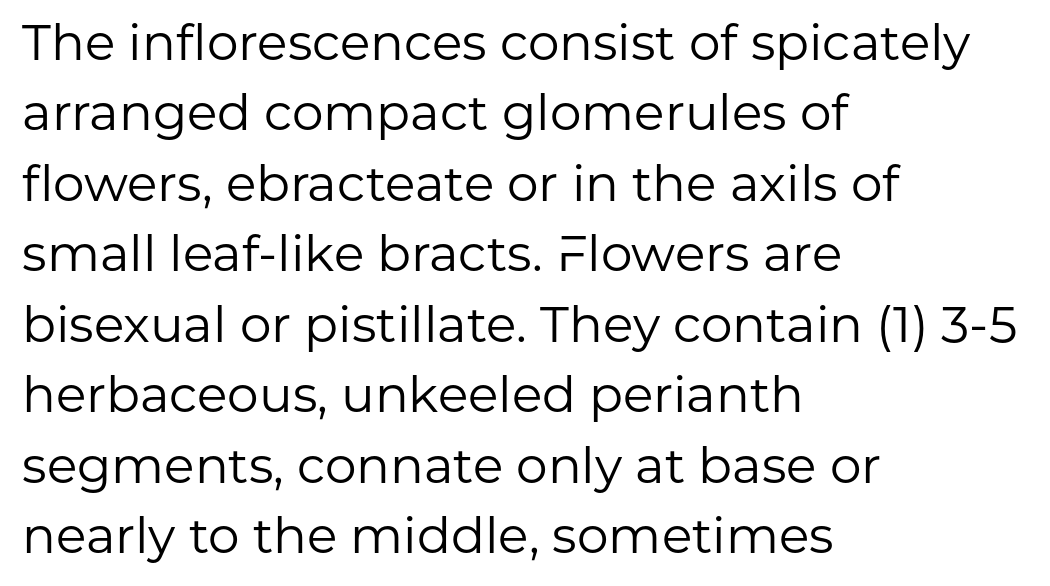
The image shows 50 px regular-weight sans-serif type, upright; set left-aligned, normal line spacing (1.41x), normal letter spacing, not underlined; low stroke contrast and a medium x-height.
